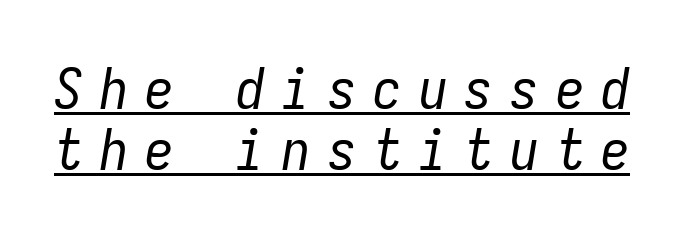
{"italic": "yes", "lean": "right", "slant_degrees": 9, "bold": "no", "weight": "regular", "width": "condensed", "stroke_contrast": "low", "x_height": "medium", "monospaced": "yes", "underline": "yes", "line_spacing": "tight", "line_spacing_ratio": 1.07, "letter_spacing": "wide", "letter_spacing_em": 0.3, "glyph_px": 57}
